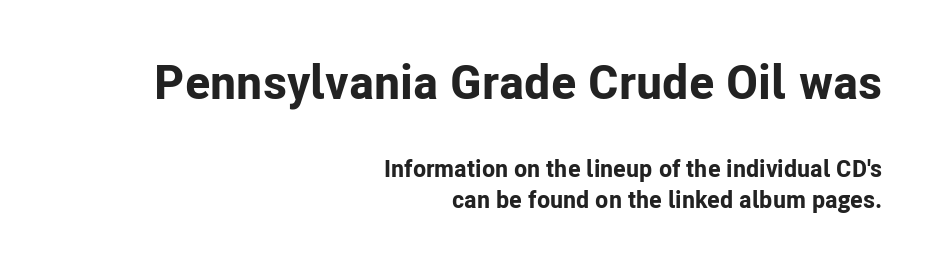
The line texture is even and compact thanks to regular tracking. Every row of glyphs terminates at an identical x-position on the right. Unlike a traditional serif, this face leaves its strokes unadorned. The face used here appears at its bigger size in the upper chunk. Spacing verdict: proportional, widths tailored to each character.
